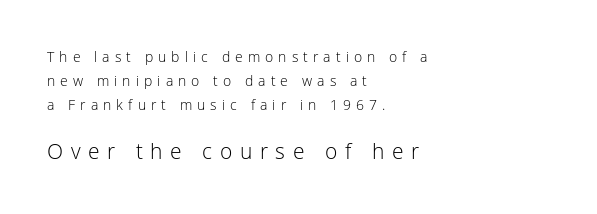
The image shows 21 px text type, upright; set left-aligned, line spacing 1.72x, unusually wide letter spacing (+0.36 em), not underlined; the second (bottom) block is 1.5x larger.
